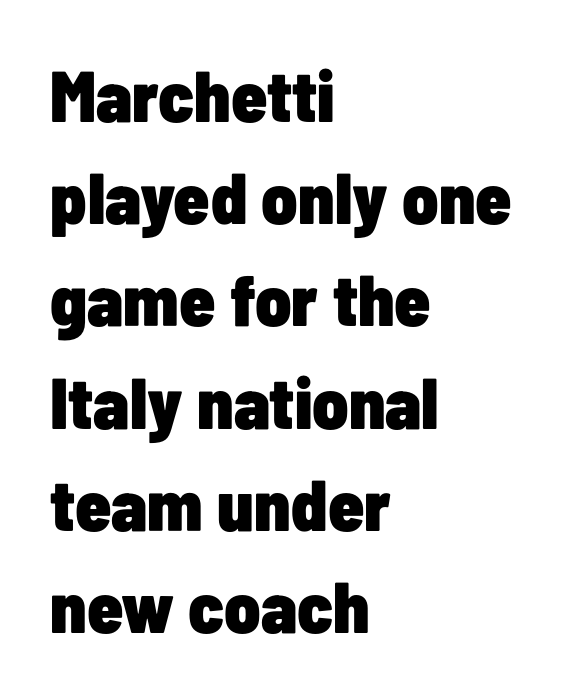
{"serif": "no", "italic": "no", "bold": "yes", "weight": "heavy", "width": "condensed", "stroke_contrast": "low", "x_height": "medium", "monospaced": "no", "underline": "no", "align": "left", "line_spacing": "normal", "line_spacing_ratio": 1.42, "letter_spacing": "normal", "letter_spacing_em": 0.0, "glyph_px": 72}
